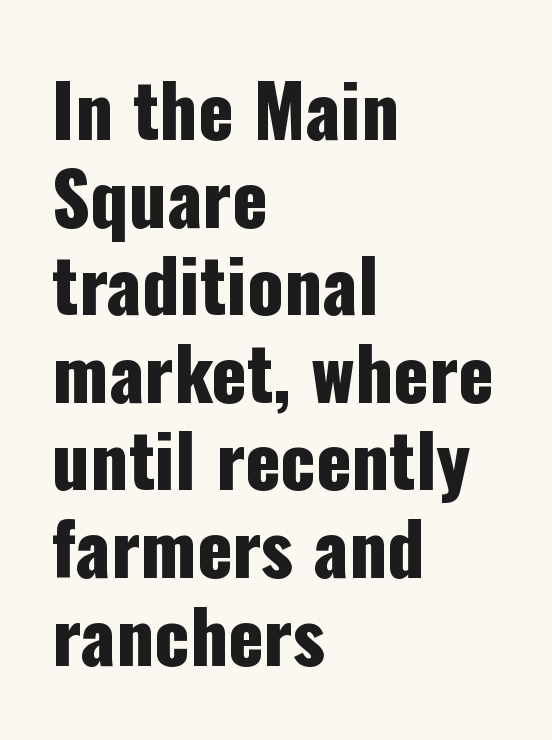
{"serif": "no", "italic": "no", "width": "condensed", "stroke_contrast": "low", "x_height": "medium", "monospaced": "no", "underline": "no", "align": "left", "line_spacing_ratio": 1.2, "letter_spacing": "normal", "letter_spacing_em": 0.0, "glyph_px": 73}
